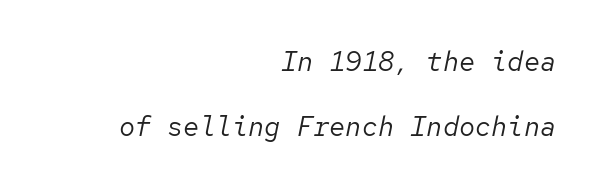
The image shows 27 px text type, italic (leaning right); set right-aligned, loose line spacing (2.4x), normal letter spacing, not underlined.
